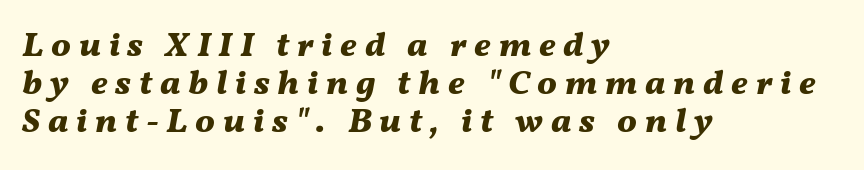
Q: Is the text bold? A: Yes.
Q: Is the text italic (slanted)? A: Yes, it leans right by about 11 degrees.
Q: Is the text underlined? A: No.
Q: How is the paragraph aligned? A: Left-aligned.
Q: Is the spacing between letters normal or unusually wide? A: Unusually wide.
Q: Is the spacing between lines tight, normal or loose? A: Tight.
Q: Width (condensed, normal, or wide)? A: Normal.
Q: Stroke contrast? A: Medium.
Q: x-height? A: Medium.
Q: Monospaced? A: No.
